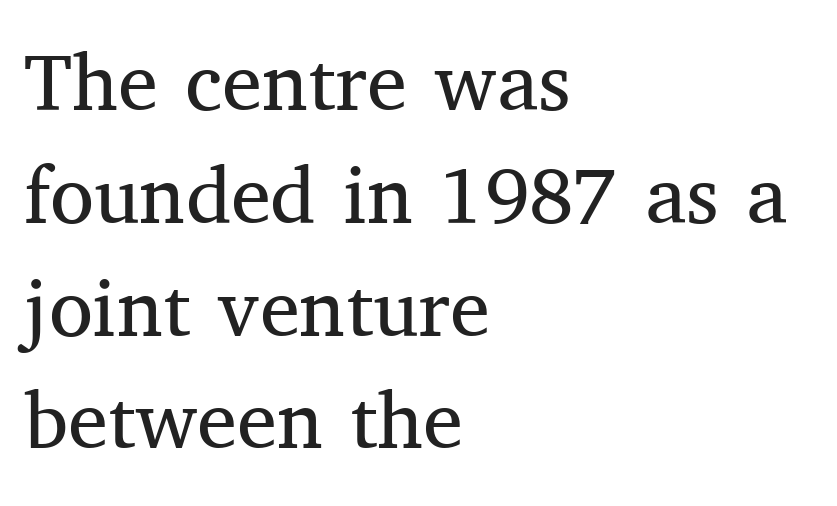
Style check: upright. Here the glyphs are tracked normally, forming tight word shapes. Summary of vertical rhythm: regular, with standard interline spacing. The gap between lines stays unmarked. Varying glyph widths throughout — classic text-font behaviour. Short and long lines alike share a common starting point at left.
